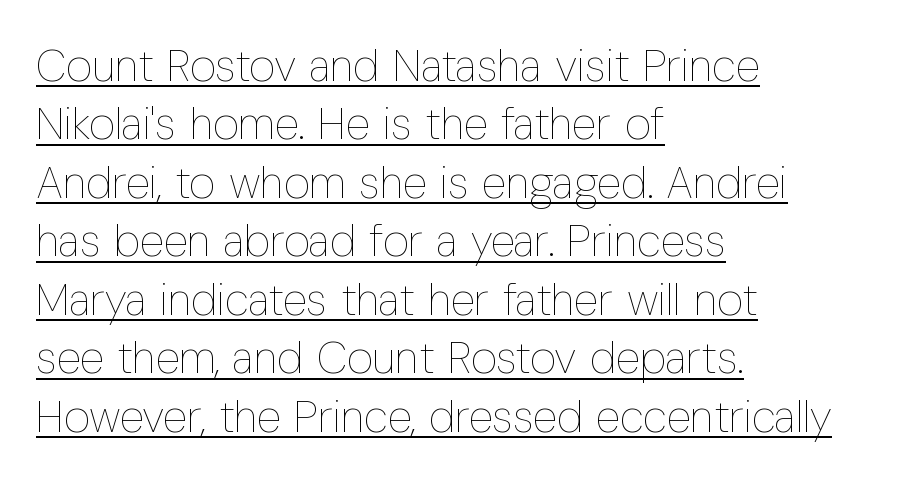
Q: Is the text bold? A: No.
Q: Is the text italic (slanted)? A: No, it is upright.
Q: Is the text underlined? A: Yes.
Q: How is the paragraph aligned? A: Left-aligned.
Q: Is the spacing between letters normal or unusually wide? A: Normal.
Q: Is the spacing between lines tight, normal or loose? A: Normal.
Q: Width (condensed, normal, or wide)? A: Condensed.
Q: Stroke contrast? A: Low.
Q: x-height? A: Medium.
Q: Monospaced? A: No.
